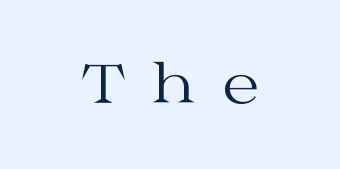
Between one letter and the next there's a generous, obvious gap. Looks like regular typesetting: each glyph gets only the width it needs. Casual observation: everything's sitting right in the middle. Posture: straight, roman, zero tilt. A quiet, ordinary-to-light weight characterises the typeface.
